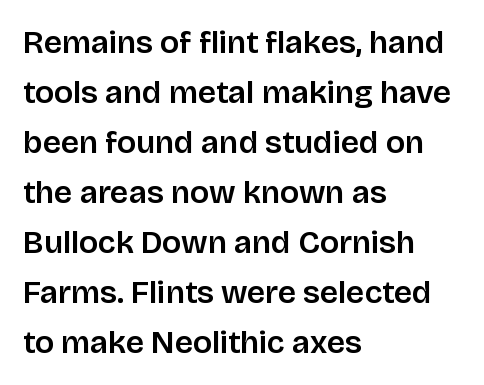
{"serif": "no", "italic": "no", "width": "normal", "stroke_contrast": "low", "x_height": "large", "monospaced": "no", "underline": "no", "align": "left", "line_spacing": "normal", "line_spacing_ratio": 1.56, "letter_spacing": "normal", "letter_spacing_em": 0.0, "glyph_px": 32}
